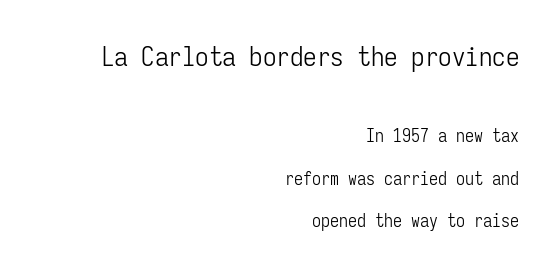
A student would call this right alignment; a typographer would say flush right, rag left. The letterforms sit shoulder to shoulder at normal distance. The font sits on the lighter half of the weight spectrum, regular included. The earlier block is typeset at a bigger size than the later block. Widely set lines give the paragraph a tall, airy silhouette.
